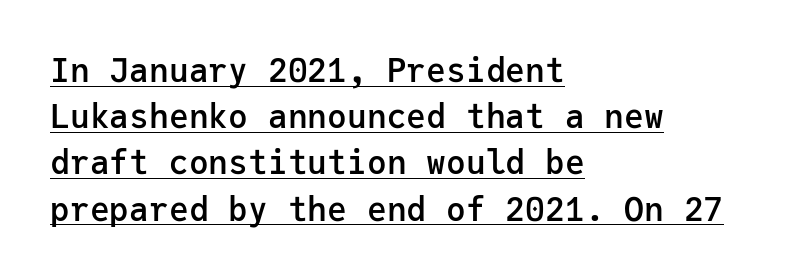
In terms of letterspacing, this is plain default setting. Italic: no, the glyphs are upright roman. Line beginnings align vertically; line endings do not. The rows are spaced the way most documents space them. The rendering uses typewriter-style spacing with identical character cells. A continuous stroke trails under the words, as in a hyperlink.
